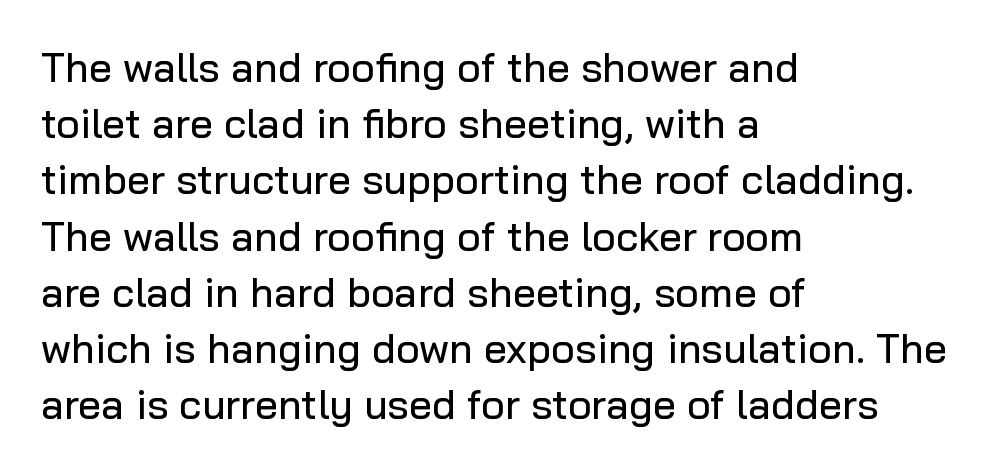
Type without underlining. Alignment: flush left. Observe the absence of serifs on each vertical stroke in this sample. Think of a printed novel: that variable character pitch is what you see here. How would I describe the line gaps? Plain and ordinary. This rendering leaves character spacing at its baseline value.
